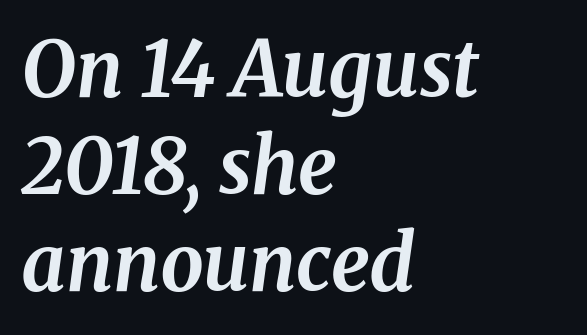
Does extra space separate the letters? No, they use regular spacing. What's the leading like? Ordinary, nothing unusual. The text block is weighted toward the left margin, trailing off unevenly rightward. Note the varied advance widths — an 'i' is clearly narrower than an 'm'.
